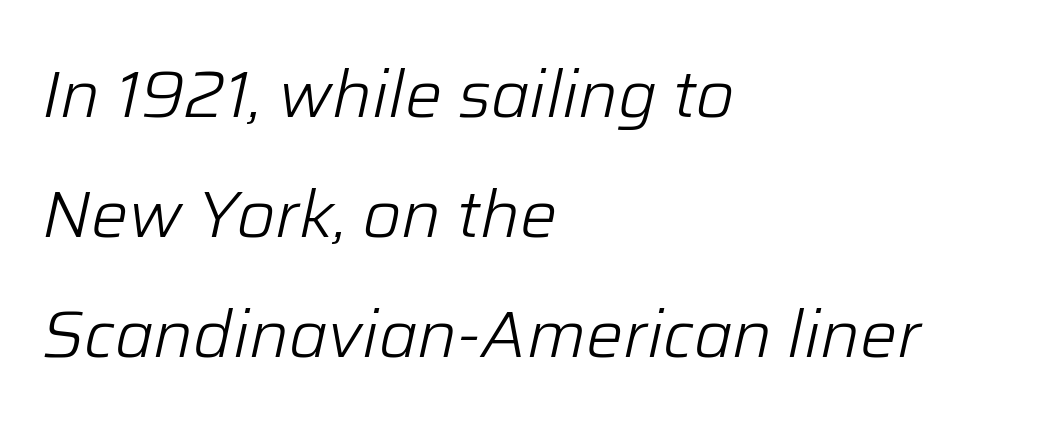
The font sits on the lighter half of the weight spectrum, regular included. The typesetter chose a ragged-right arrangement here. Descenders are the only things crossing below the line. Nothing unusual about the tracking: characters are spaced as the font intends.
